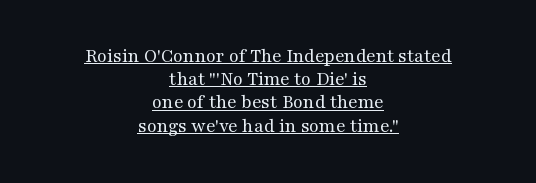
Q: Is the text bold? A: No.
Q: Is the text italic (slanted)? A: No, it is upright.
Q: Is the text underlined? A: Yes.
Q: How is the paragraph aligned? A: Centered.
Q: Is the spacing between letters normal or unusually wide? A: Normal.
